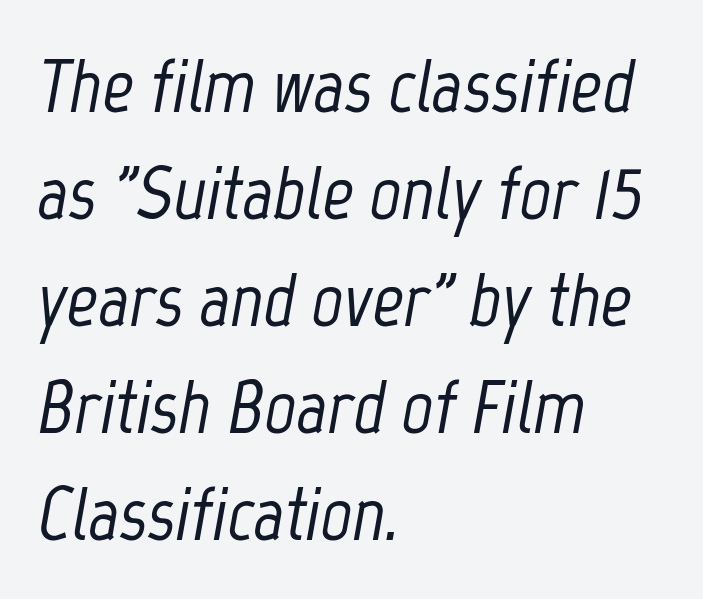
{"italic": "yes", "lean": "right", "slant_degrees": 12, "width": "condensed", "stroke_contrast": "low", "x_height": "medium", "monospaced": "no", "underline": "no", "align": "left", "line_spacing": "normal", "line_spacing_ratio": 1.39, "letter_spacing": "normal", "letter_spacing_em": 0.0, "glyph_px": 77}
